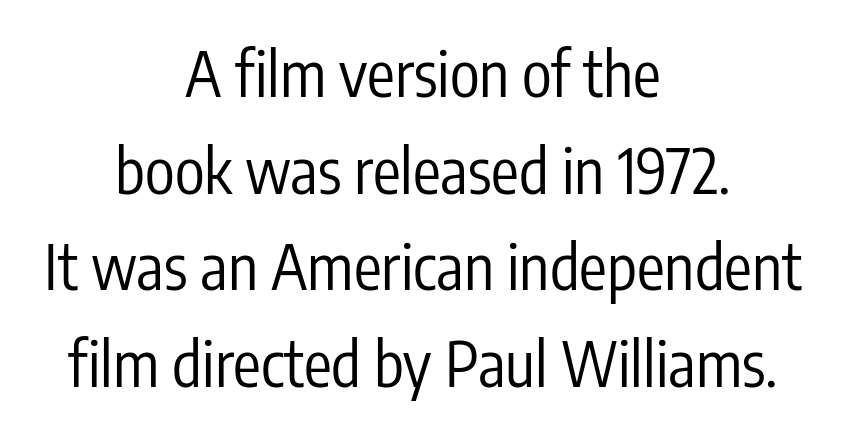
Ascenders rise straight up at ninety degrees. Counters stay open thanks to moderate or lighter strokes. The glyphs in this specimen are sans serif. A normal amount of white space separates one row of letters from the next. The paragraph has two soft edges and a firm central axis.
